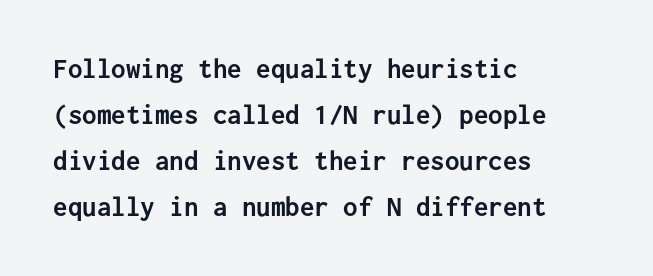
Look at the bottom of the vertical strokes: they stop flat, with no serifs. Evenly set lines give the paragraph a standard silhouette. Designer's note — italics off, roman on. Every character here occupies the same horizontal width, giving the sample a typewriter-like rhythm.
